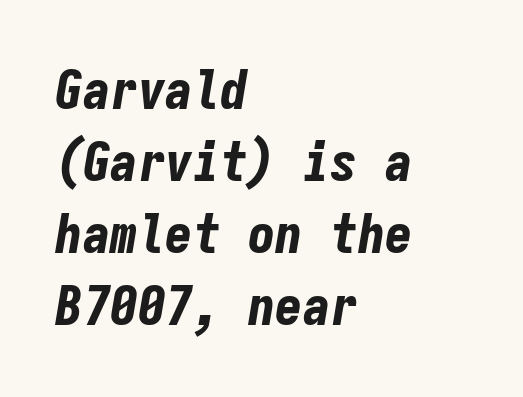
The image shows 55 px bold, condensed type, italic (leaning right), monospaced; set left-aligned, normal line spacing (1.31x), normal letter spacing, not underlined; low stroke contrast and a medium x-height.
